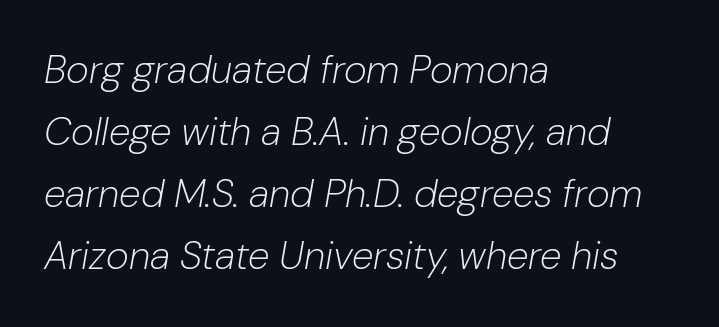
The image shows 39 px light type, italic (leaning right); set left-aligned, normal line spacing (1.59x), normal letter spacing, not underlined; low stroke contrast and a medium x-height.
